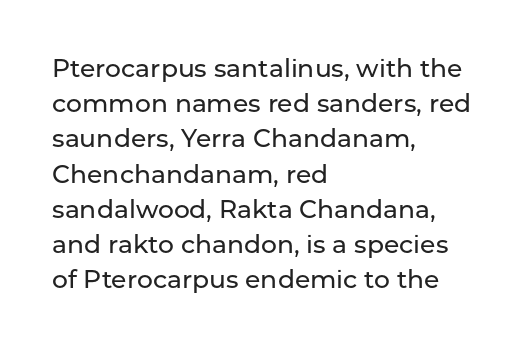
Posture: straight, roman, zero tilt. This rendering uses left alignment, leaving the right contour irregular. This sample keeps an unexceptional amount of space between lines. Bare-footed words on every line.
